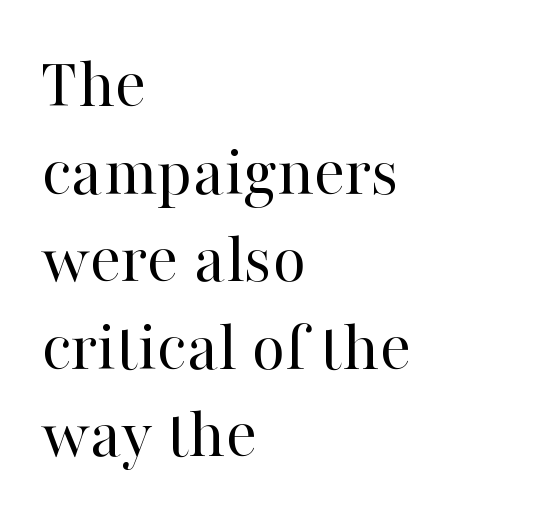
The image shows 73 px regular-weight serif type, upright; set left-aligned, line spacing 1.2x, normal letter spacing, not underlined; high stroke contrast and a medium x-height.
